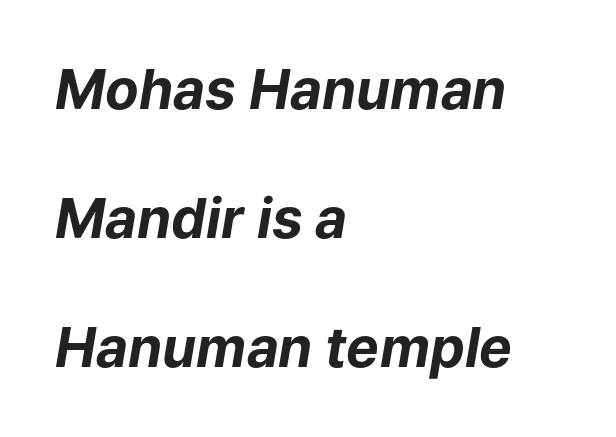
You'd pick this weight for a headline — it's a proper bold. One-word summary of the alignment: left. The string is rendered with underlining switched off. What's the leading like? Stretched, with rows far apart. The glyphs look as if they've been sheared to an angle.
